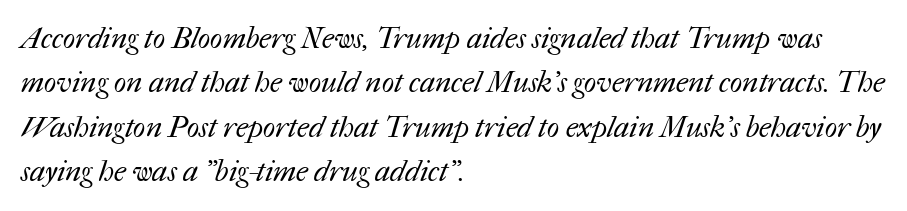
These lines keep a tight, regular rhythm from letter to letter. One glance says typical: line gaps are just what's usual. Is this a heavy cut? Hardly; it is regular or lighter. Line starts are locked; line ends wander.
